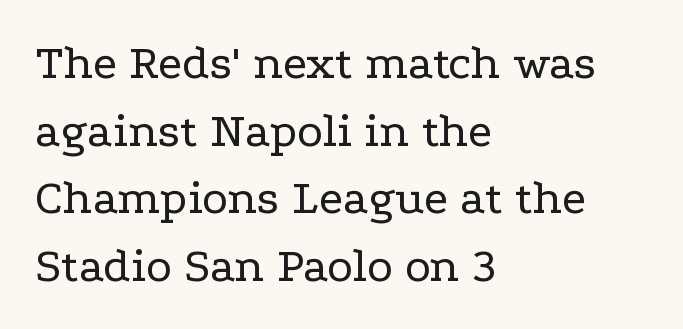
{"serif": "yes", "italic": "no", "bold": "no", "weight": "regular", "width": "wide", "stroke_contrast": "low", "x_height": "medium", "monospaced": "no", "underline": "no", "align": "left", "line_spacing": "normal", "line_spacing_ratio": 1.38, "letter_spacing": "normal", "letter_spacing_em": 0.0, "glyph_px": 49}
